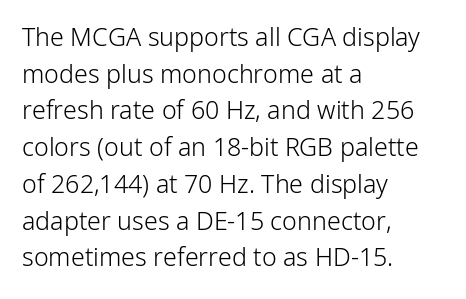
Q: Is the text bold? A: No.
Q: Is the text italic (slanted)? A: No, it is upright.
Q: Is the text underlined? A: No.
Q: How is the paragraph aligned? A: Left-aligned.
Q: Is the spacing between letters normal or unusually wide? A: Normal.
Q: Is the spacing between lines tight, normal or loose? A: Normal.
